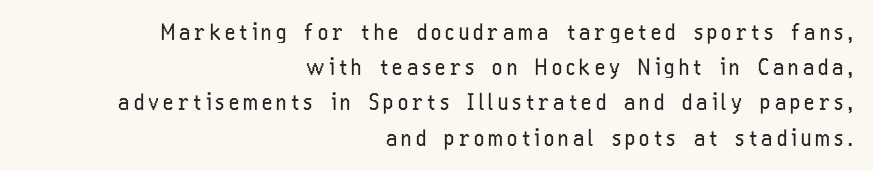
{"italic": "no", "bold": "no", "underline": "no", "align": "right", "line_spacing": "normal", "line_spacing_ratio": 1.6, "glyph_px": 22}
